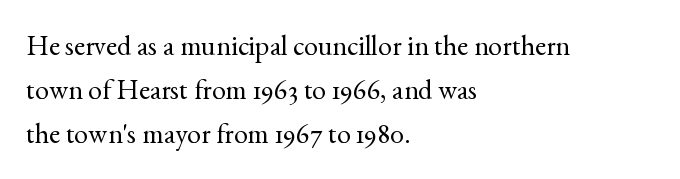
Q: Is the text bold? A: No.
Q: Is the text italic (slanted)? A: No, it is upright.
Q: Is the typeface a serif or a sans-serif typeface? A: Serif.
Q: Is the text underlined? A: No.
Q: How is the paragraph aligned? A: Left-aligned.
Q: Is the spacing between letters normal or unusually wide? A: Normal.
Q: Is the spacing between lines tight, normal or loose? A: Normal.
Q: Width (condensed, normal, or wide)? A: Normal.
Q: x-height? A: Small.
Q: Monospaced? A: No.
